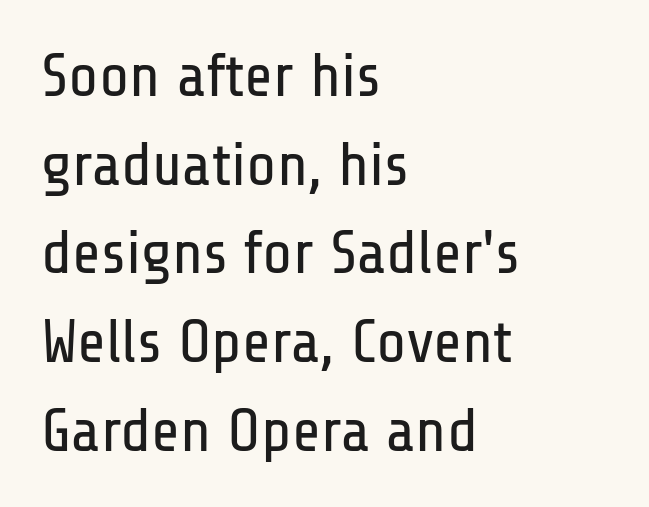
Q: Is the text bold? A: No.
Q: Is the text italic (slanted)? A: No, it is upright.
Q: Is the typeface a serif or a sans-serif typeface? A: Sans-serif.
Q: Is the text underlined? A: No.
Q: How is the paragraph aligned? A: Left-aligned.
Q: Is the spacing between letters normal or unusually wide? A: Normal.
Q: Is the spacing between lines tight, normal or loose? A: Normal.
Q: Width (condensed, normal, or wide)? A: Condensed.
Q: Stroke contrast? A: Low.
Q: x-height? A: Medium.
Q: Monospaced? A: No.
